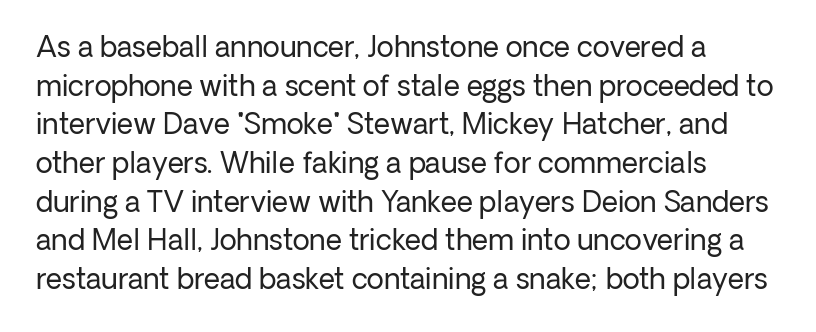
{"serif": "no", "italic": "no", "bold": "no", "weight": "regular", "width": "normal", "stroke_contrast": "low", "x_height": "medium", "monospaced": "no", "underline": "no", "line_spacing": "normal", "line_spacing_ratio": 1.38, "letter_spacing": "normal", "letter_spacing_em": 0.0, "glyph_px": 28}
